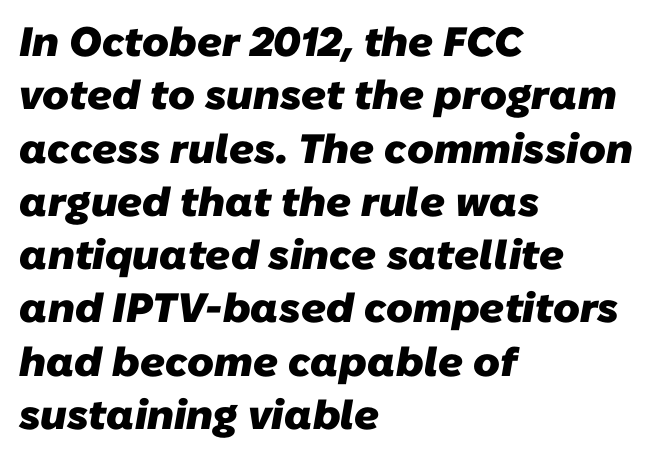
These lines stack with their left ends in a neat column. What stands out about the letter spacing? Nothing — it is the standard amount. The line-height multiplier appears to be the usual default. These lines carry a lot of weight — the face is fully bold. Beneath every word, the page is bare.
